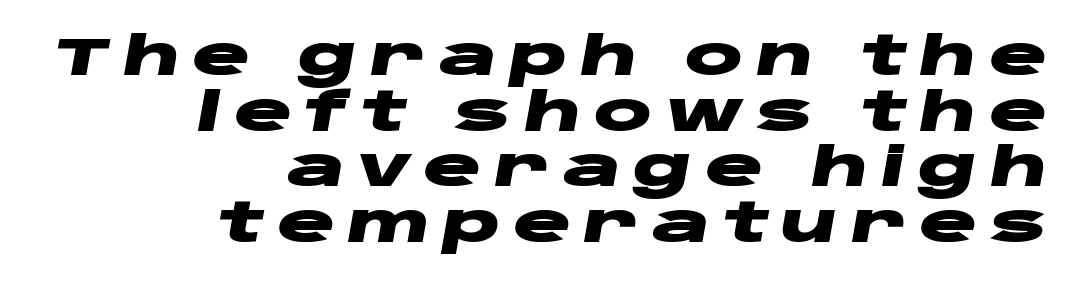
The letters are spread apart with noticeably loose tracking. Italic: yes, the glyphs are oblique. Descender tails drop into unmarked territory. These lines are rendered in a variable-pitch font. Notice how descenders almost collide with the ascenders below — that's tight leading. Line endings align vertically; line beginnings do not.
